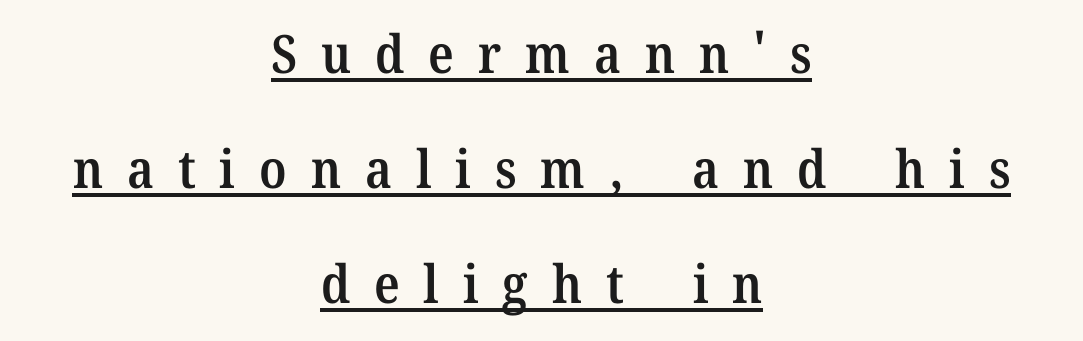
Q: Is the text bold? A: Semi-bold.
Q: Is the text italic (slanted)? A: No, it is upright.
Q: Is the typeface a serif or a sans-serif typeface? A: Serif.
Q: Is the text underlined? A: Yes.
Q: How is the paragraph aligned? A: Centered.
Q: Is the spacing between letters normal or unusually wide? A: Unusually wide.
Q: Is the spacing between lines tight, normal or loose? A: Loose.
Q: Width (condensed, normal, or wide)? A: Normal.
Q: Stroke contrast? A: Medium.
Q: x-height? A: Medium.
Q: Monospaced? A: No.
